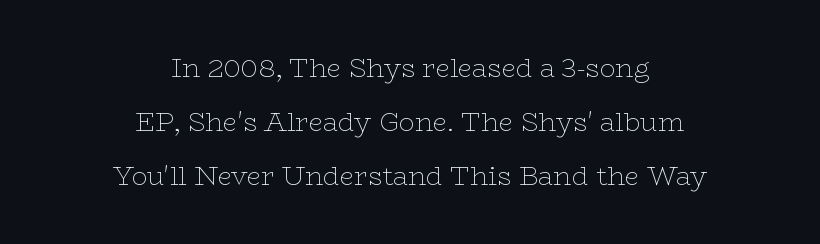
{"italic": "no", "bold": "no", "underline": "no", "align": "center", "line_spacing": "loose", "line_spacing_ratio": 2.08, "letter_spacing": "normal", "letter_spacing_em": 0.0, "glyph_px": 26}
